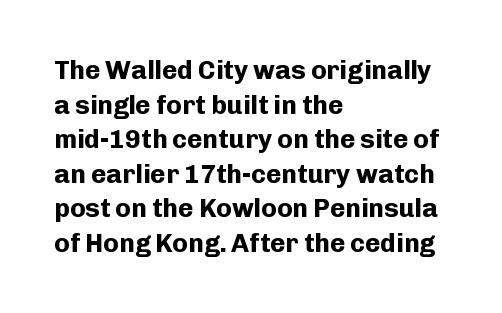
{"italic": "no", "bold": "yes", "underline": "no", "align": "left", "line_spacing": "normal", "line_spacing_ratio": 1.33, "letter_spacing": "normal", "letter_spacing_em": 0.0, "glyph_px": 26}
